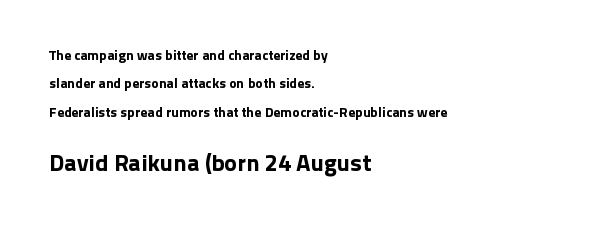
The image shows 24 px text type, upright; set left-aligned, loose line spacing (2.02x), normal letter spacing, not underlined; the second (bottom) block is 1.71x larger.
